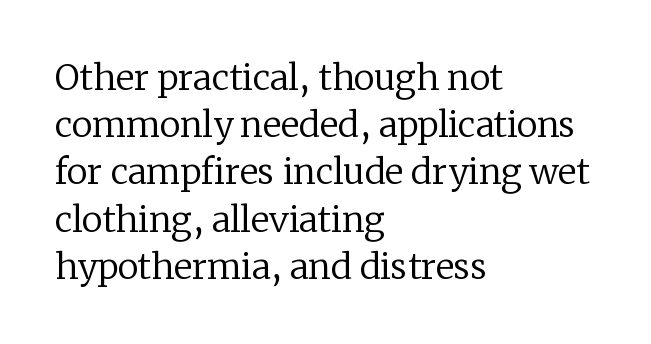
The image shows 35 px regular-weight serif type, upright; set left-aligned, normal line spacing (1.35x), normal letter spacing, not underlined; low stroke contrast and a medium x-height.
